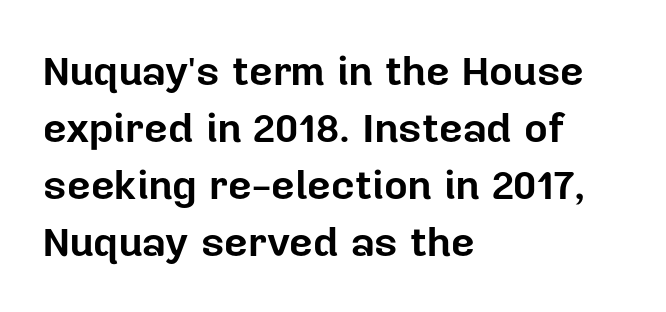
Q: Is the text bold? A: Yes.
Q: Is the text italic (slanted)? A: No, it is upright.
Q: Is the typeface a serif or a sans-serif typeface? A: Sans-serif.
Q: Is the text underlined? A: No.
Q: How is the paragraph aligned? A: Left-aligned.
Q: Is the spacing between letters normal or unusually wide? A: Normal.
Q: Is the spacing between lines tight, normal or loose? A: Normal.
Q: Width (condensed, normal, or wide)? A: Normal.
Q: Stroke contrast? A: Low.
Q: x-height? A: Medium.
Q: Monospaced? A: No.
